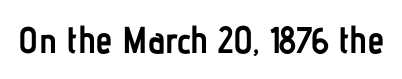
Nope, no serifs anywhere on these letters. These words are printed bold, with thick strokes throughout. A roman cut, with each character standing at attention. The face used here is proportionally spaced, like ordinary book or web type. Each row of text sits above clean, open space.
